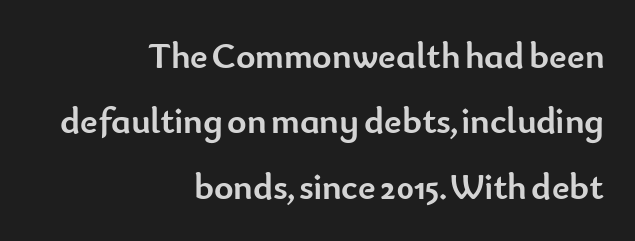
The image shows 37 px semibold sans-serif type, upright; set right-aligned, line spacing 1.77x, normal letter spacing, not underlined; low stroke contrast and a small x-height.
